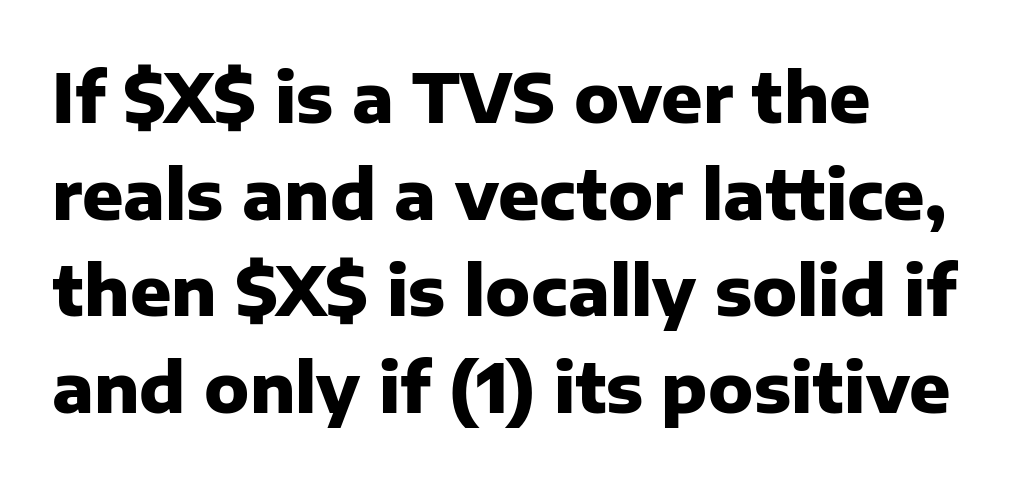
Q: Is the text bold? A: Yes.
Q: Is the text italic (slanted)? A: No, it is upright.
Q: Is the typeface a serif or a sans-serif typeface? A: Sans-serif.
Q: Is the text underlined? A: No.
Q: Is the spacing between letters normal or unusually wide? A: Normal.
Q: Is the spacing between lines tight, normal or loose? A: Normal.
Q: Width (condensed, normal, or wide)? A: Normal.
Q: Stroke contrast? A: Low.
Q: x-height? A: Medium.
Q: Monospaced? A: No.
